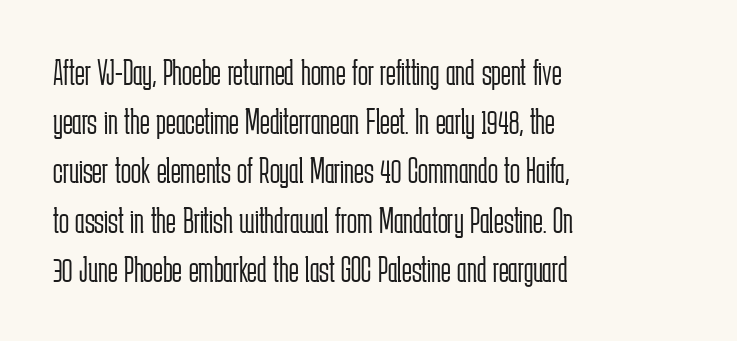
The image shows 37 px light, condensed sans-serif type, upright; set left-aligned, normal line spacing (1.33x), normal letter spacing, not underlined; low stroke contrast and a medium x-height.
